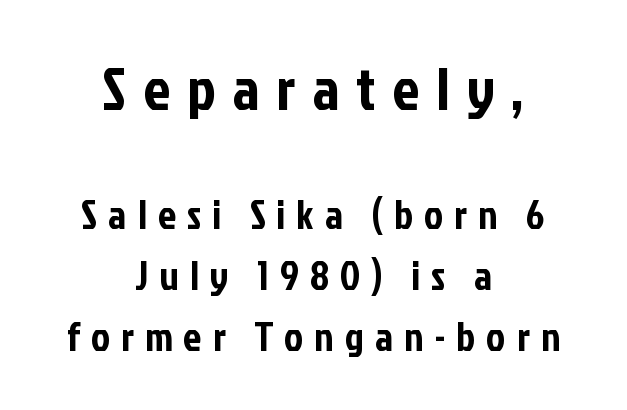
{"serif": "no", "italic": "no", "width": "condensed", "stroke_contrast": "low", "x_height": "medium", "monospaced": "no", "underline": "no", "align": "center", "line_spacing": "normal", "line_spacing_ratio": 1.53, "letter_spacing": "wide", "letter_spacing_em": 0.28, "larger_block": "first", "size_ratio": 1.5, "glyph_px": 60}
